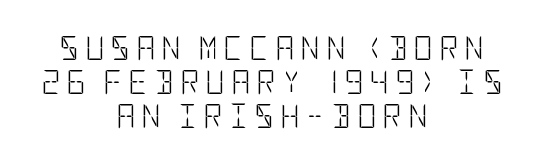
{"italic": "no", "bold": "no", "underline": "no", "align": "center", "line_spacing": "normal", "line_spacing_ratio": 1.42, "letter_spacing": "wide", "letter_spacing_em": 0.25, "glyph_px": 24}
